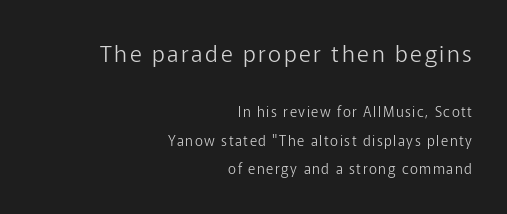
The image shows 23 px text type, upright; set right-aligned, loose line spacing (2.03x), not underlined; the first (top) block is 1.64x larger.
